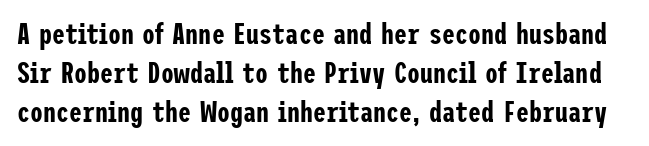
The image shows 29 px condensed sans-serif type, upright; set normal line spacing (1.34x), normal letter spacing, not underlined; low stroke contrast and a medium x-height.
